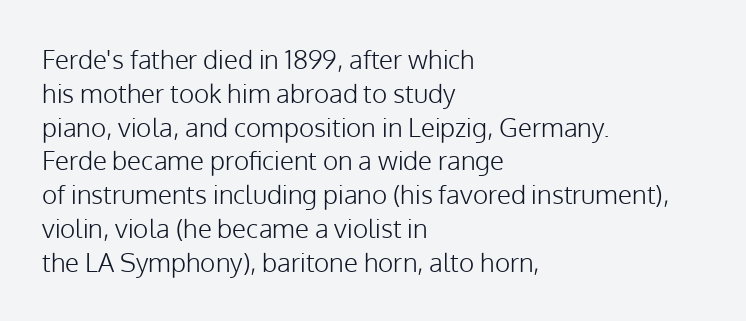
{"italic": "no", "bold": "no", "underline": "no", "align": "left", "line_spacing": "normal", "line_spacing_ratio": 1.3, "letter_spacing": "normal", "letter_spacing_em": 0.0, "glyph_px": 26}
